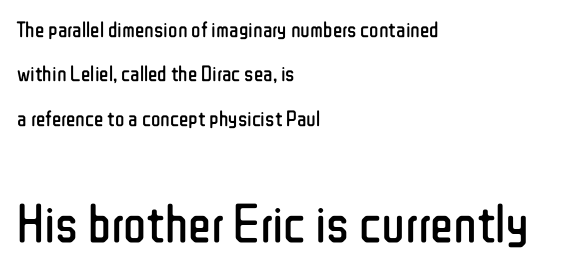
Q: Is the text bold? A: No.
Q: Is the text italic (slanted)? A: No, it is upright.
Q: Is the typeface a serif or a sans-serif typeface? A: Sans-serif.
Q: Is the text underlined? A: No.
Q: How is the paragraph aligned? A: Left-aligned.
Q: Is the spacing between letters normal or unusually wide? A: Normal.
Q: Is the spacing between lines tight, normal or loose? A: Loose.
Q: Which block of text is set in a larger size, the first (top) or the second (bottom)? A: The second (bottom) one.
Q: Width (condensed, normal, or wide)? A: Condensed.
Q: Stroke contrast? A: Low.
Q: x-height? A: Medium.
Q: Monospaced? A: No.
